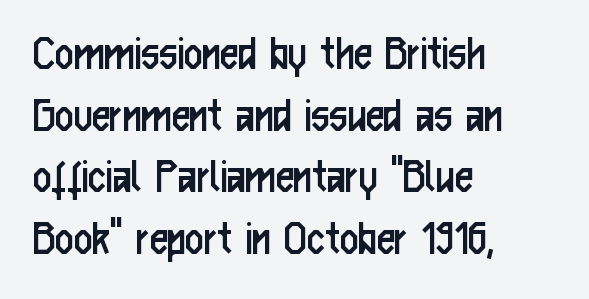
The image shows 51 px regular-weight, condensed sans-serif type, upright; set left-aligned, line spacing 1.21x, normal letter spacing, not underlined; low stroke contrast and a medium x-height.
